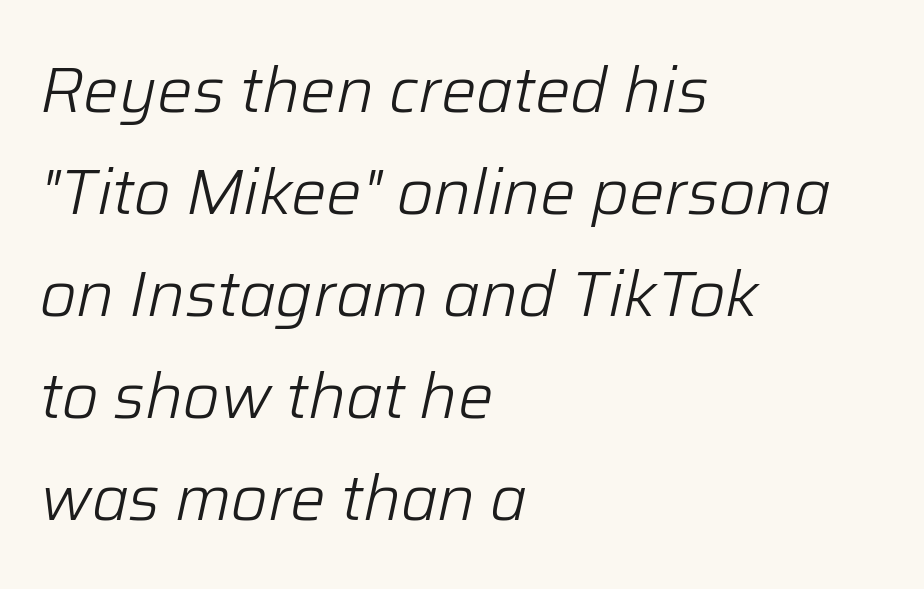
The type is set solid horizontally, with unmodified tracking. The zone under the glyphs is completely vacant. You can tell it's italic because the verticals aren't actually vertical. Note the varied advance widths — an 'i' is clearly narrower than an 'm'.
